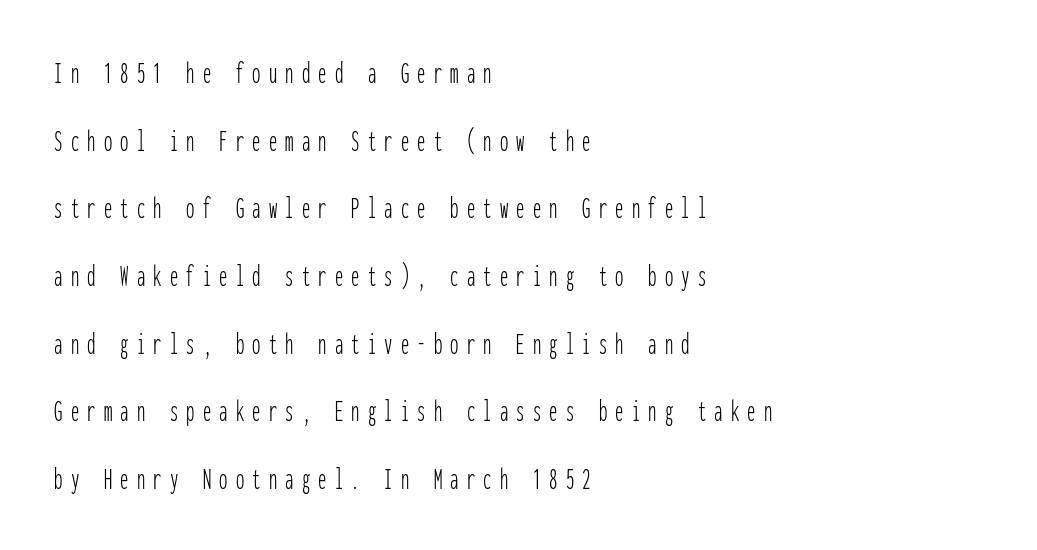
{"serif": "no", "italic": "no", "bold": "no", "weight": "thin", "width": "condensed", "stroke_contrast": "low", "x_height": "medium", "monospaced": "yes", "underline": "no", "align": "left", "line_spacing": "loose", "line_spacing_ratio": 2.05, "letter_spacing": "wide", "letter_spacing_em": 0.25, "glyph_px": 33}
